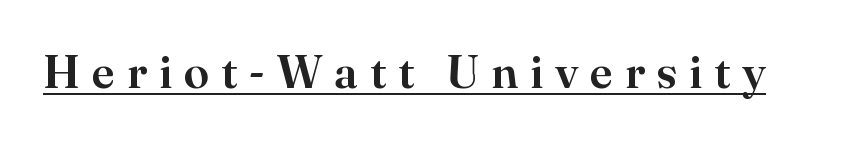
The image shows 46 px serif type, upright; set unusually wide letter spacing (+0.26 em), underlined; high stroke contrast and a small x-height.
